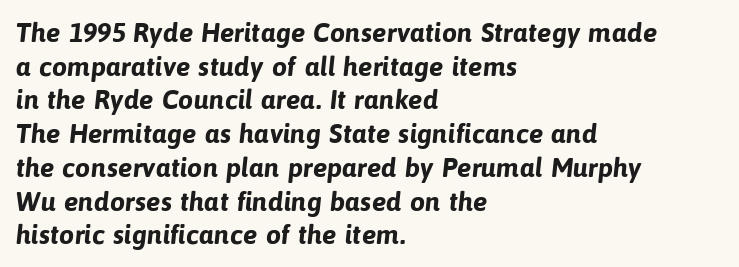
The image shows 27 px bold type; set left-aligned, normal line spacing (1.25x), normal letter spacing, not underlined.
